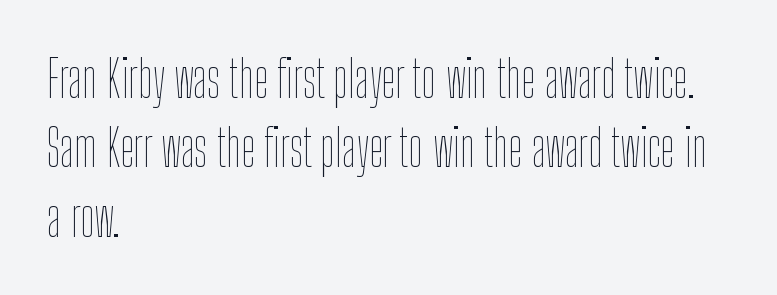
The image shows 51 px thin, condensed type, upright; set left-aligned, normal line spacing (1.36x), normal letter spacing, not underlined; low stroke contrast and a medium x-height.
